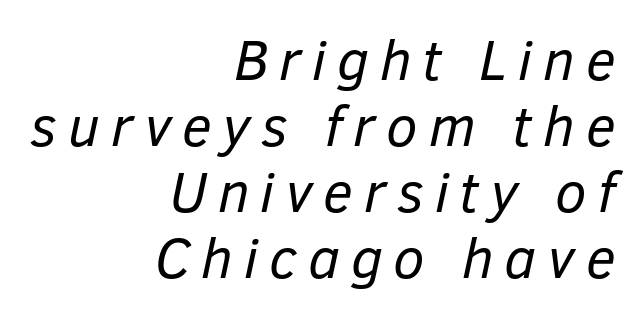
Any mark beneath the type? The region is blank. Right-aligned paragraph, ragged on the left. Slant detected: the letters are inclined. A typesetter would call this proportional, since set widths differ per character.
